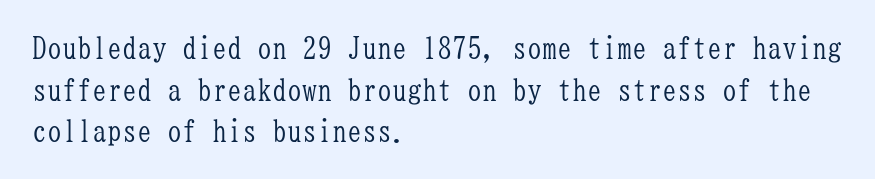
Nobody touched the tracking dial on this one. A bare baseline throughout the passage. This rendering employs a face with finishing strokes, i.e., a serif. If you measured baseline to baseline, you'd find a middling distance. The lines in this sample share a left origin and differ only in where they stop.
